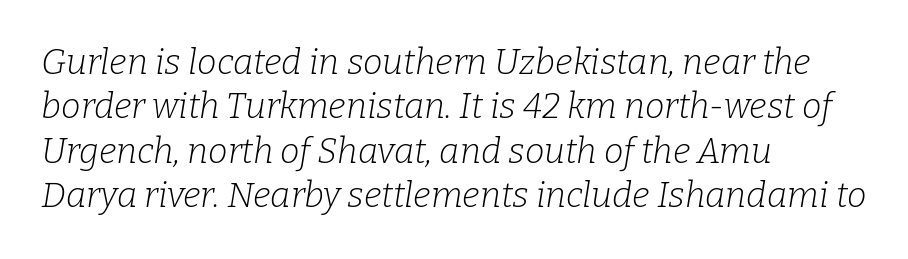
{"serif": "yes", "italic": "yes", "lean": "right", "slant_degrees": 9, "bold": "no", "weight": "light", "width": "normal", "stroke_contrast": "low", "x_height": "medium", "monospaced": "no", "underline": "no", "align": "left", "line_spacing": "normal", "line_spacing_ratio": 1.27, "letter_spacing": "normal", "letter_spacing_em": 0.0, "glyph_px": 35}
